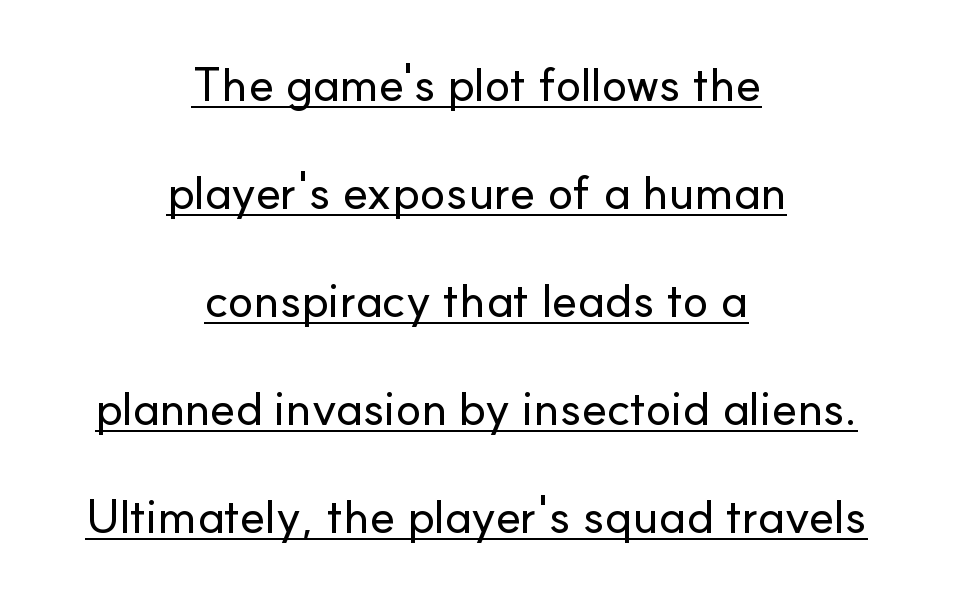
{"serif": "no", "italic": "no", "width": "normal", "stroke_contrast": "low", "x_height": "small", "monospaced": "no", "underline": "yes", "align": "center", "line_spacing": "loose", "line_spacing_ratio": 2.25, "letter_spacing": "normal", "letter_spacing_em": 0.0, "glyph_px": 48}
